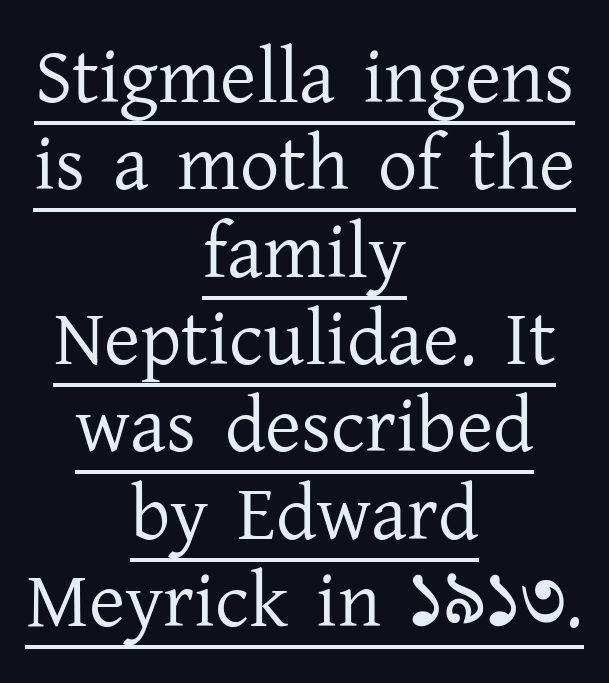
The image shows 78 px regular-weight serif type, upright; set centered, tight line spacing (1.12x), normal letter spacing, underlined; low stroke contrast and a medium x-height.
